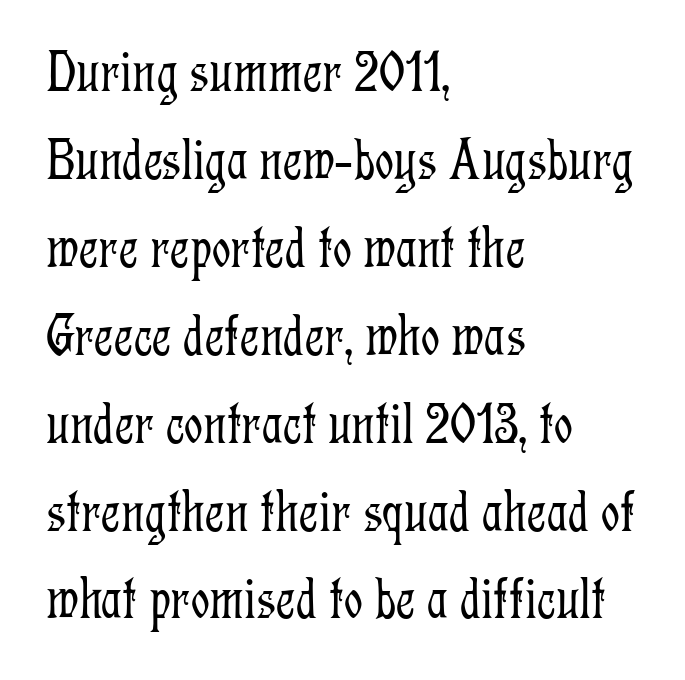
The image shows 59 px light, condensed serif type, upright; set left-aligned, normal line spacing (1.49x), normal letter spacing, not underlined; low stroke contrast and a medium x-height.
